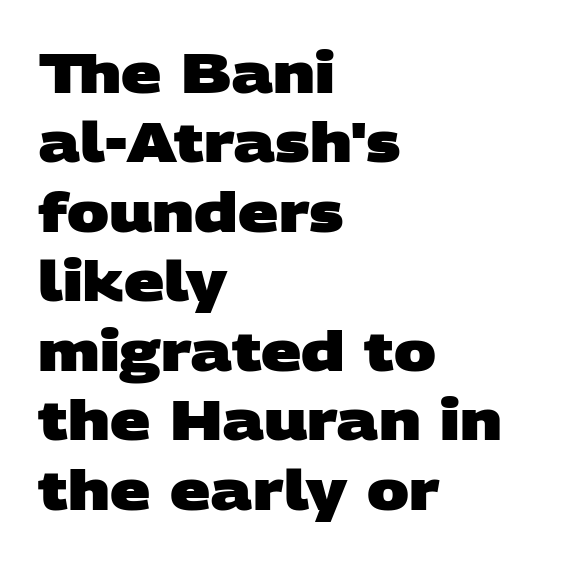
The image shows 56 px heavy, wide sans-serif type; set left-aligned, line spacing 1.24x, normal letter spacing, not underlined; low stroke contrast and a large x-height.
